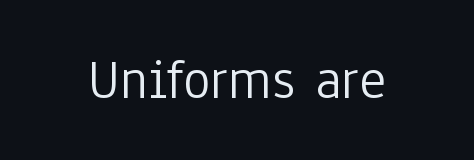
Lines of text with bare space underneath. Look at the tracking — it's just the regular setting, nothing added. Letters have the restrained weight of plain body copy at most. This rendering employs a face without finishing strokes, i.e., a sans-serif. These lines were composed using upright roman letters.
